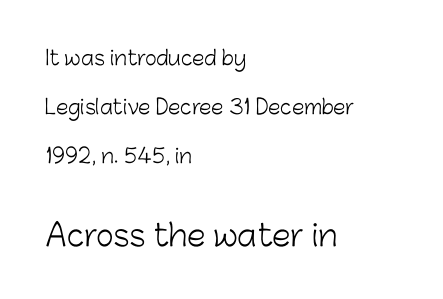
The image shows 30 px light sans-serif type, upright; set left-aligned, loose line spacing (2.45x), normal letter spacing, not underlined; the second (bottom) block is 1.5x larger; low stroke contrast and a medium x-height.
